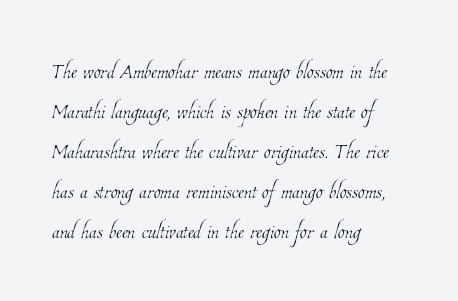
The vertical gap from one line to the next is medium. This sample has the flowing, uneven cadence of proportional lettering. In CSS terms this would be text-align: left. Inter-character spacing is left at the font's built-in metrics. The weight would be labelled regular, book, light, or lighter still.
